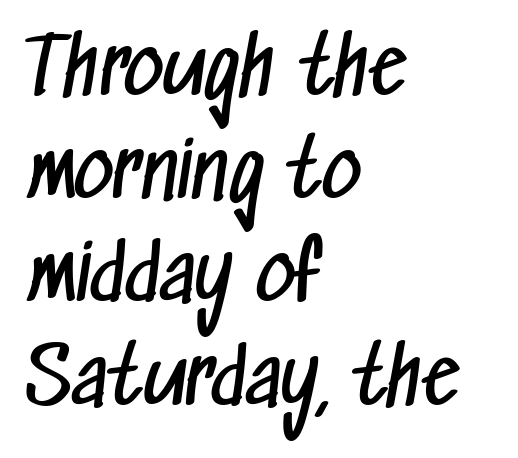
{"serif": "no", "bold": "no", "weight": "regular", "width": "condensed", "stroke_contrast": "low", "x_height": "medium", "monospaced": "no", "underline": "no", "align": "left", "line_spacing": "normal", "line_spacing_ratio": 1.34, "letter_spacing": "normal", "letter_spacing_em": 0.0, "glyph_px": 77}
